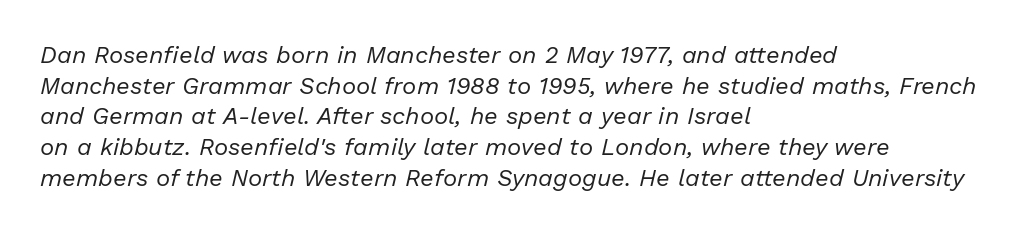
Slant detected: the letters are inclined. You could call the tracking neutral — neither tight nor loose. The letters look calm and open, with moderate or lighter stems. Every row of glyphs begins at an identical x-position on the left.
